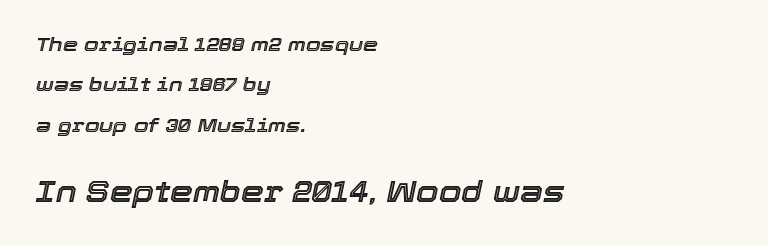
Rule under the text: the space is simply empty. Short note: letters normally spaced. A typesetter would call this proportional, since set widths differ per character. Caption: upper text group reduced, lower text group enlarged. Which margin do the lines hug? The left one — the right edge is uneven. This sample uses an oblique cut, with every glyph tilted off the vertical.
